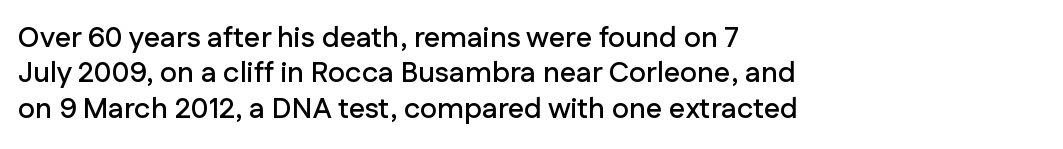
{"serif": "no", "italic": "no", "width": "normal", "stroke_contrast": "low", "x_height": "medium", "monospaced": "no", "underline": "no", "align": "left", "line_spacing_ratio": 1.22, "letter_spacing": "normal", "letter_spacing_em": 0.0, "glyph_px": 29}
